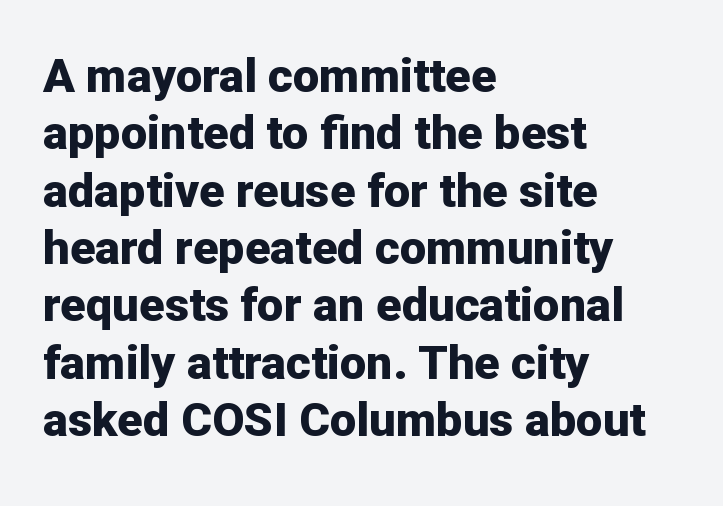
{"serif": "no", "italic": "no", "bold": "yes", "weight": "bold", "width": "normal", "stroke_contrast": "low", "x_height": "medium", "monospaced": "no", "underline": "no", "align": "left", "line_spacing_ratio": 1.22, "letter_spacing": "normal", "letter_spacing_em": 0.0, "glyph_px": 47}
